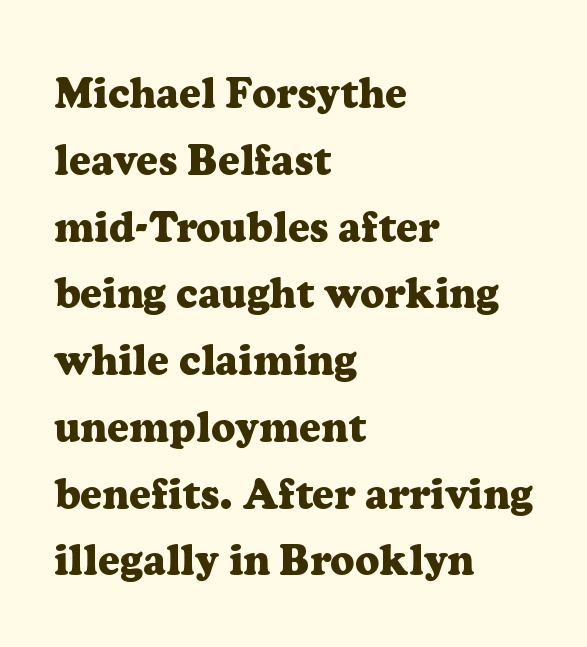
The strip under each line holds only bare page. The glyphs in this specimen are seriffed. Weight check: bold — yes, fully. Compared with typical body copy, the letter spacing here is the same. The rendering anchors every line to the left-hand side. Looks like regular typesetting: each glyph gets only the width it needs.
